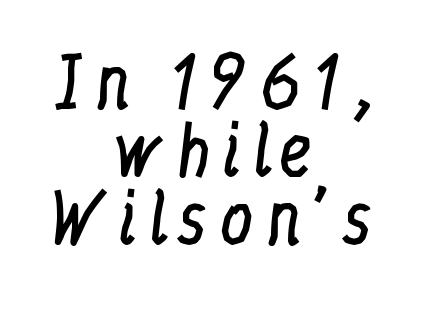
The image shows 68 px regular-weight, condensed serif type; set centered, tight line spacing (1.0x), not underlined; low stroke contrast and a medium x-height.
